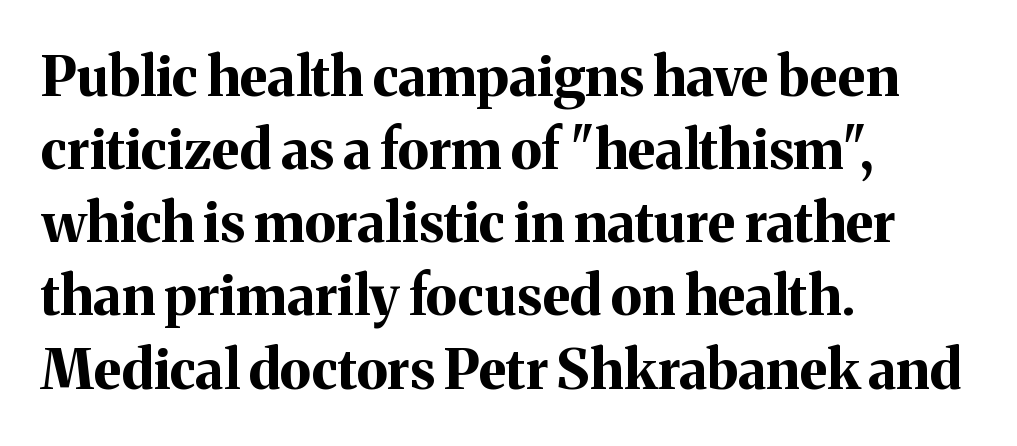
The passage shown is typed in a proportional face where columns would drift. Nope, not italic — everything's standing straight. Look at the tracking — it's just the regular setting, nothing added. This is serif lettering, the kind often seen in printed books. I'd describe the lettering as bold — thick and assertive.
